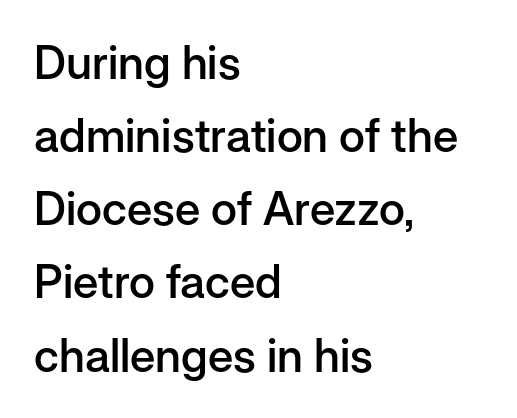
Line spacing here is normal. The passage shown is semibold, sitting just below true bold. Look at the bottom of the vertical strokes: they stop flat, with no serifs. Here the designer chose a conventional face with non-uniform glyph widths.
